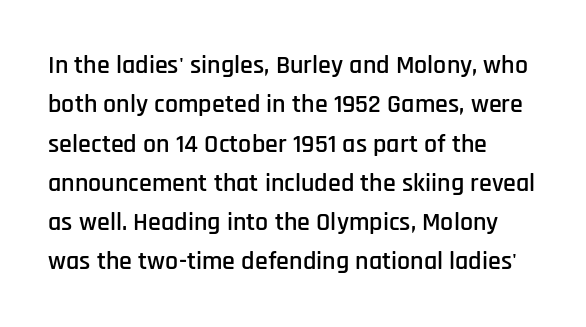
Q: Is the text italic (slanted)? A: No, it is upright.
Q: Is the text underlined? A: No.
Q: How is the paragraph aligned? A: Left-aligned.
Q: Is the spacing between letters normal or unusually wide? A: Normal.
Q: Is the spacing between lines tight, normal or loose? A: Normal.
